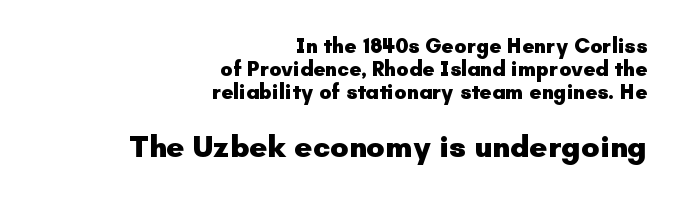
The image shows 31 px heavy sans-serif type, upright; set right-aligned, tight line spacing (1.1x), normal letter spacing, not underlined; the second (bottom) block is 1.48x larger; low stroke contrast and a small x-height.
